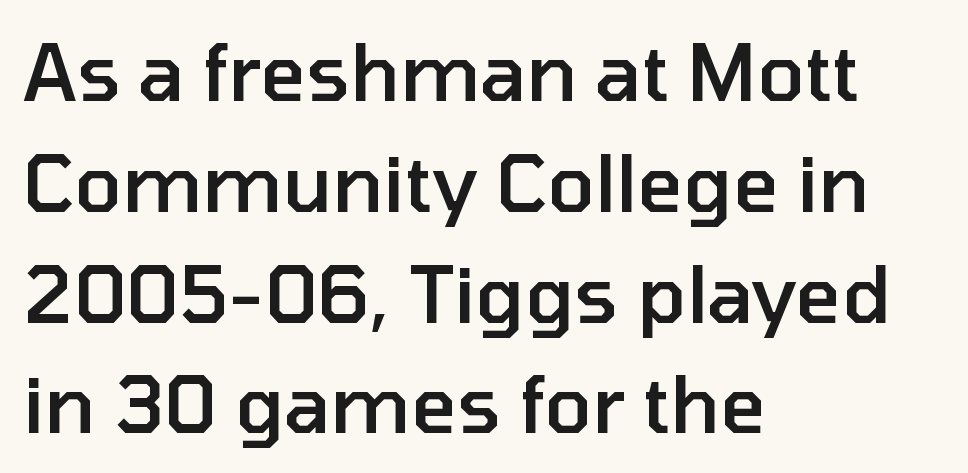
{"serif": "no", "italic": "no", "bold": "semi", "weight": "semibold", "width": "normal", "stroke_contrast": "low", "x_height": "medium", "monospaced": "no", "underline": "no", "align": "left", "line_spacing": "normal", "line_spacing_ratio": 1.42, "letter_spacing": "normal", "letter_spacing_em": 0.0, "glyph_px": 78}
